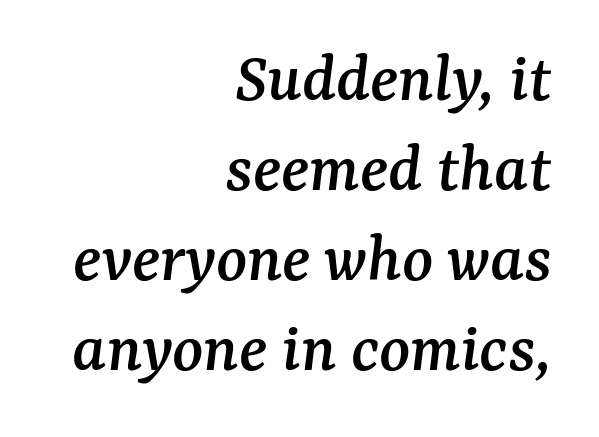
The image shows 72 px serif type, italic (leaning right); set right-aligned, normal line spacing (1.25x), normal letter spacing, not underlined; medium stroke contrast and a medium x-height.
